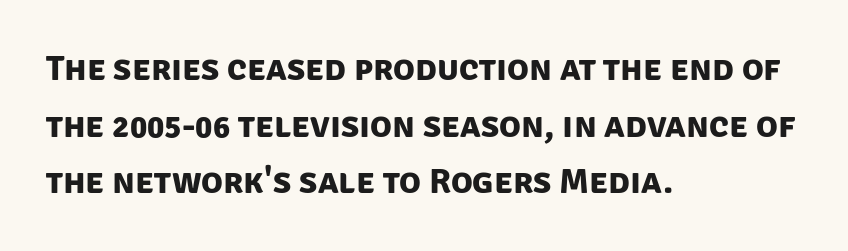
This sample has the flowing, uneven cadence of proportional lettering. The tracking reads as untouched default to a designer's eye. These lines stack with their left ends in a neat column. The rendering uses a bold face; every stroke is thick and dark. Serifs: no, the terminals of the letterforms are clean. Rows of type keep a routine distance in the vertical direction.
